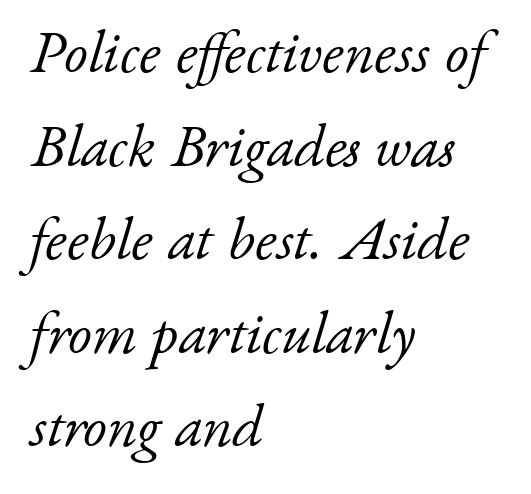
Q: Is the text bold? A: No.
Q: Is the text italic (slanted)? A: Yes, it leans right by about 17 degrees.
Q: Is the typeface a serif or a sans-serif typeface? A: Serif.
Q: Is the text underlined? A: No.
Q: How is the paragraph aligned? A: Left-aligned.
Q: Is the spacing between letters normal or unusually wide? A: Normal.
Q: Is the spacing between lines tight, normal or loose? A: Normal.
Q: Width (condensed, normal, or wide)? A: Normal.
Q: Stroke contrast? A: Low.
Q: x-height? A: Small.
Q: Monospaced? A: No.
